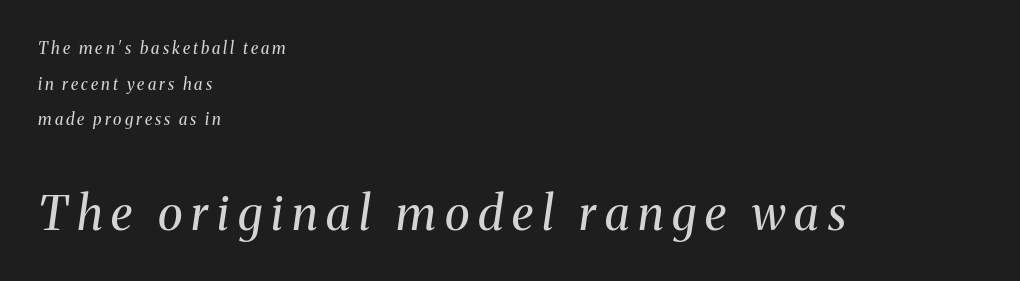
Stem width sits at or under what a default text font uses. The designer dialed line spacing up above the default. Each line starts at the same left margin while the right side varies. Plain, unruled lines of type. Look at the bottom of the vertical strokes: they flare into serifs here.
